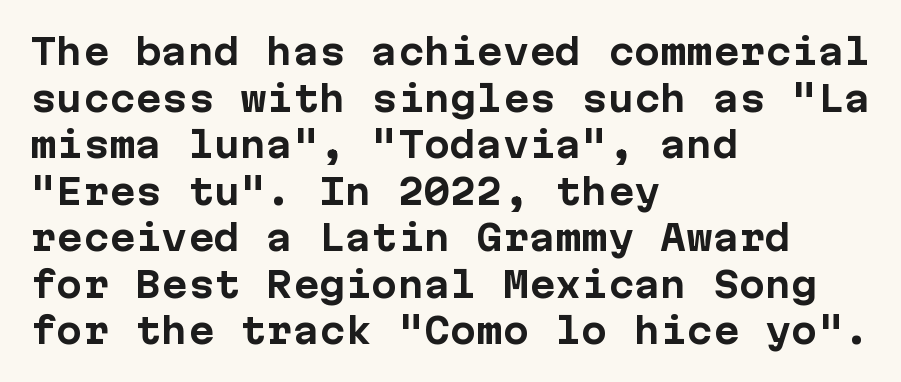
The image shows 35 px bold sans-serif type, upright; set left-aligned, normal line spacing (1.33x), normal letter spacing, not underlined; low stroke contrast and a medium x-height.
